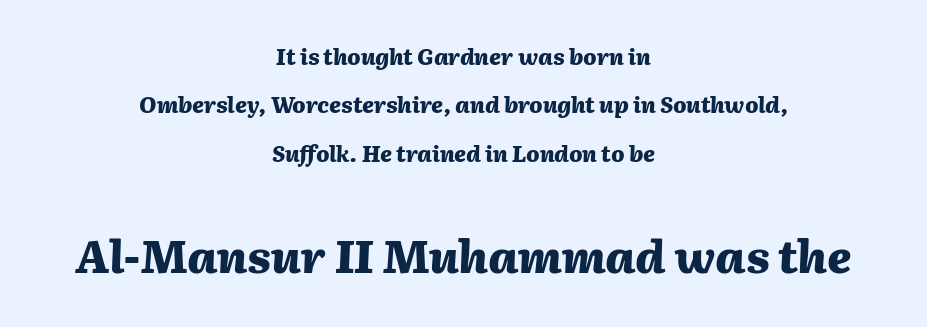
{"italic": "yes", "lean": "right", "slant_degrees": 2, "bold": "yes", "weight": "heavy", "width": "normal", "stroke_contrast": "medium", "x_height": "medium", "monospaced": "no", "underline": "no", "align": "center", "line_spacing": "loose", "line_spacing_ratio": 2.2, "letter_spacing": "normal", "letter_spacing_em": 0.0, "larger_block": "second", "size_ratio": 2.05, "glyph_px": 45}
